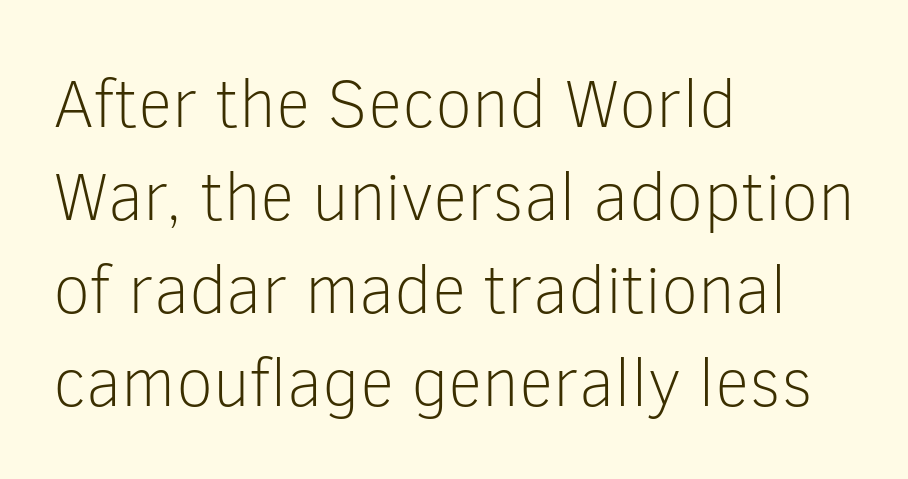
These glyphs show unthickened strokes, regular width or finer. The type sits square on the baseline with zero lean. This sample uses a sans-serif face. The words here are not underlined.
